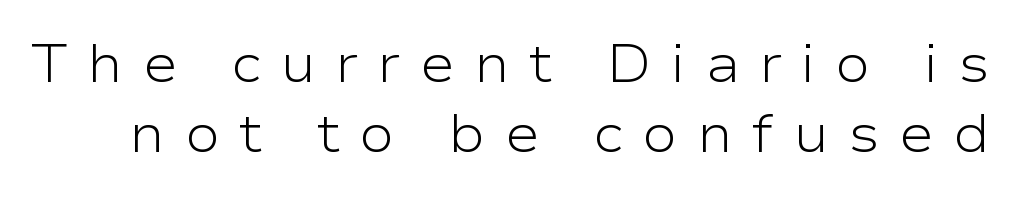
{"serif": "no", "italic": "no", "bold": "no", "weight": "light", "width": "wide", "stroke_contrast": "low", "x_height": "medium", "monospaced": "no", "underline": "no", "line_spacing": "normal", "line_spacing_ratio": 1.32, "letter_spacing": "wide", "letter_spacing_em": 0.36, "glyph_px": 53}
